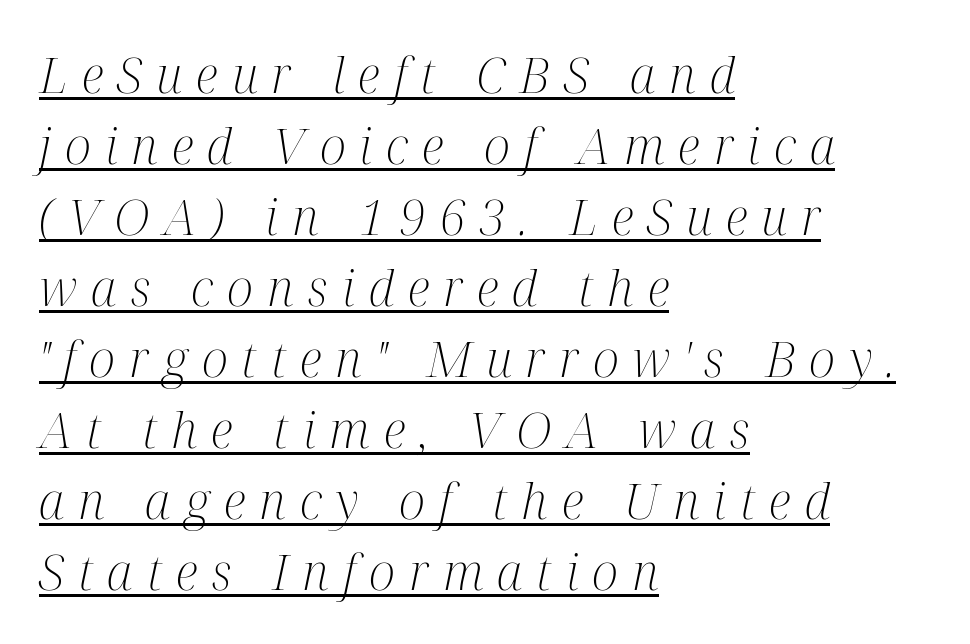
Q: Is the text bold? A: No.
Q: Is the text italic (slanted)? A: Yes, it leans right by about 12 degrees.
Q: Is the typeface a serif or a sans-serif typeface? A: Serif.
Q: Is the text underlined? A: Yes.
Q: How is the paragraph aligned? A: Left-aligned.
Q: Is the spacing between letters normal or unusually wide? A: Unusually wide.
Q: Is the spacing between lines tight, normal or loose? A: Normal.
Q: Width (condensed, normal, or wide)? A: Condensed.
Q: Stroke contrast? A: Medium.
Q: x-height? A: Medium.
Q: Monospaced? A: No.
